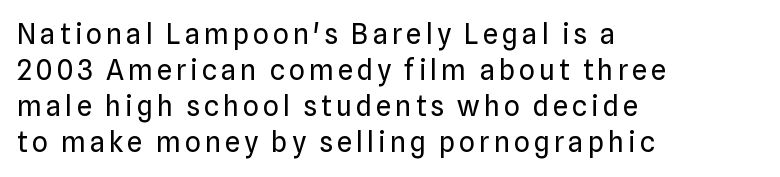
The image shows 28 px regular-weight sans-serif type, upright; set left-aligned, normal line spacing (1.29x), not underlined; low stroke contrast and a medium x-height.
